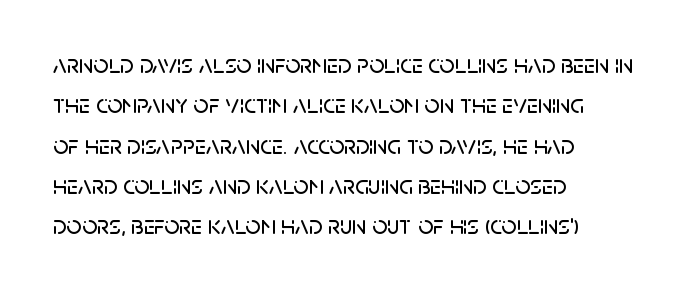
This rendering uses left alignment, leaving the right contour irregular. The vertical gap from one line to the next is medium. The space beneath each line is pristine and unruled. Does extra space separate the letters? No, they use regular spacing. Every character sits straight up, as roman type does.
